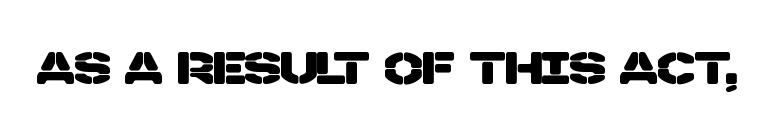
No feet cap the strokes, marking this as sans-serif type. The foot of each line stays bare and open. The letters sit at their default tracking, neither squeezed nor spread. Each letter keeps its own natural width here, so spacing adapts to shape.
